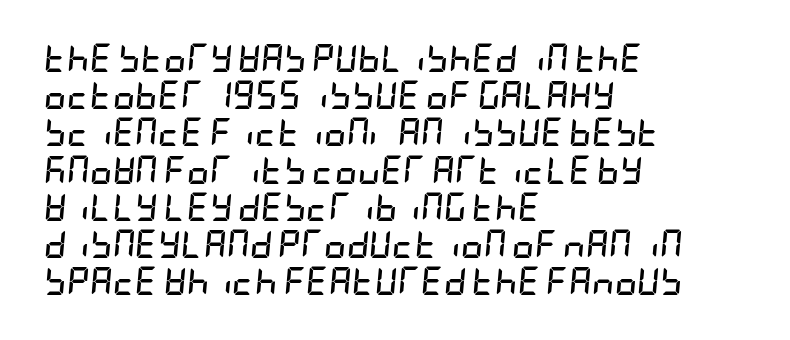
{"italic": "yes", "lean": "right", "slant_degrees": 5, "bold": "yes", "weight": "semibold", "width": "condensed", "stroke_contrast": "low", "x_height": "large", "underline": "no", "align": "left", "line_spacing": "normal", "line_spacing_ratio": 1.33, "letter_spacing": "normal", "letter_spacing_em": 0.0, "glyph_px": 28}
